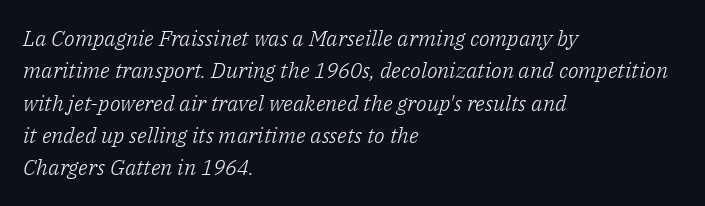
{"italic": "yes", "lean": "right", "slant_degrees": 14, "bold": "no", "underline": "no", "align": "left", "line_spacing": "normal", "line_spacing_ratio": 1.47, "letter_spacing": "normal", "letter_spacing_em": 0.0, "glyph_px": 22}
